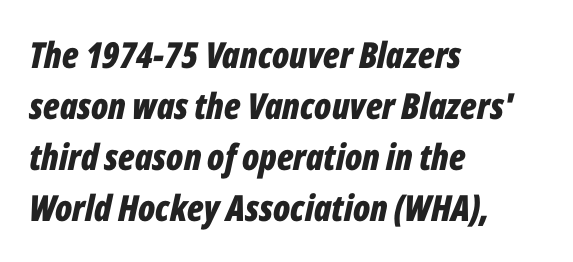
Short note: letters normally spaced. Varying glyph widths throughout — classic text-font behaviour. Plain, unruled lines of type. The passage shown stacks its lines at a standard gap. Stroke thickness is high; the sample reads as a true bold. The glyphs look as if they've been sheared to an angle.
